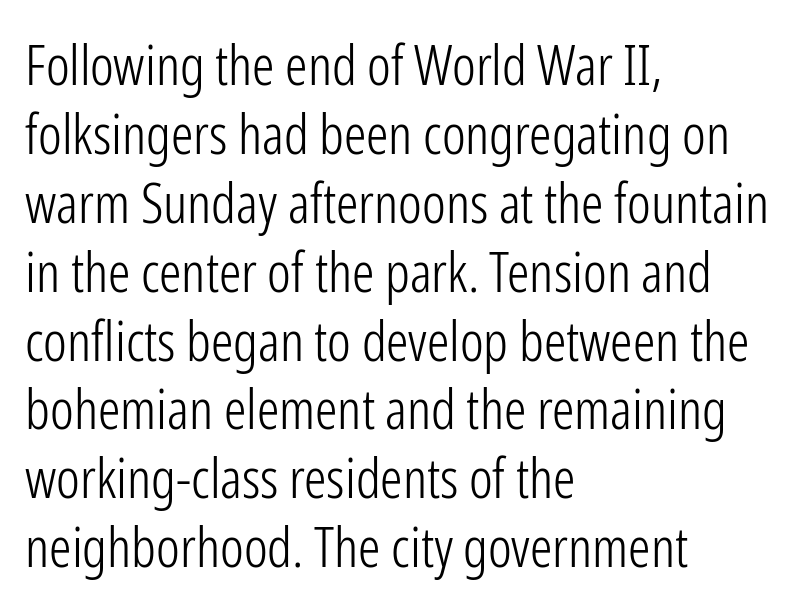
{"serif": "no", "italic": "no", "bold": "no", "weight": "light", "width": "condensed", "stroke_contrast": "low", "x_height": "medium", "monospaced": "no", "underline": "no", "align": "left", "line_spacing_ratio": 1.23, "letter_spacing": "normal", "letter_spacing_em": 0.0, "glyph_px": 56}
